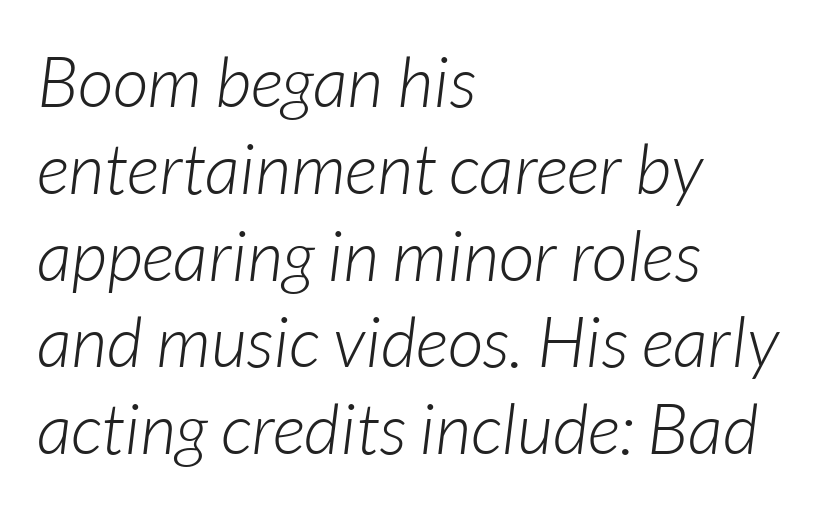
The image shows 70 px light type, italic (leaning right); set left-aligned, line spacing 1.24x, normal letter spacing, not underlined; low stroke contrast and a medium x-height.
